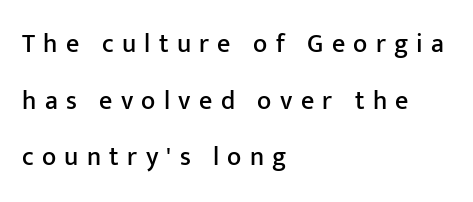
The image shows 26 px text type, upright; set left-aligned, loose line spacing (2.18x), unusually wide letter spacing (+0.32 em), not underlined.
